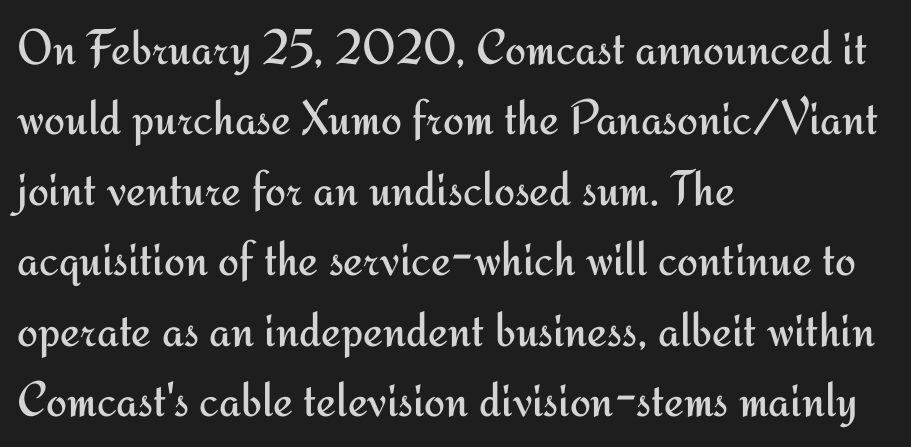
The image shows 50 px regular-weight sans-serif type, upright; set left-aligned, normal line spacing (1.41x), normal letter spacing, not underlined; medium stroke contrast and a small x-height.
